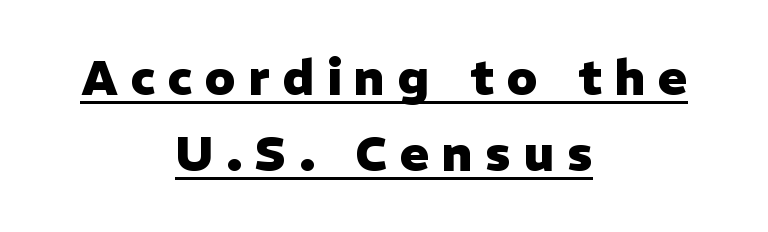
Q: Is the text bold? A: Yes.
Q: Is the text italic (slanted)? A: No, it is upright.
Q: Is the typeface a serif or a sans-serif typeface? A: Sans-serif.
Q: Is the text underlined? A: Yes.
Q: How is the paragraph aligned? A: Centered.
Q: Is the spacing between letters normal or unusually wide? A: Unusually wide.
Q: Is the spacing between lines tight, normal or loose? A: Normal.
Q: Width (condensed, normal, or wide)? A: Normal.
Q: Stroke contrast? A: Low.
Q: x-height? A: Medium.
Q: Monospaced? A: No.
